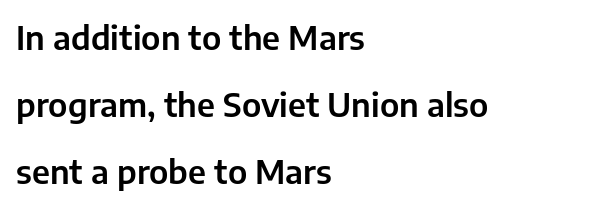
How would I describe the line gaps? Wide and relaxed. Varying glyph widths throughout — classic text-font behaviour. Standard letterfit; no display-style spreading of the glyphs. Tall strokes in this sample are plumb rather than angled.
